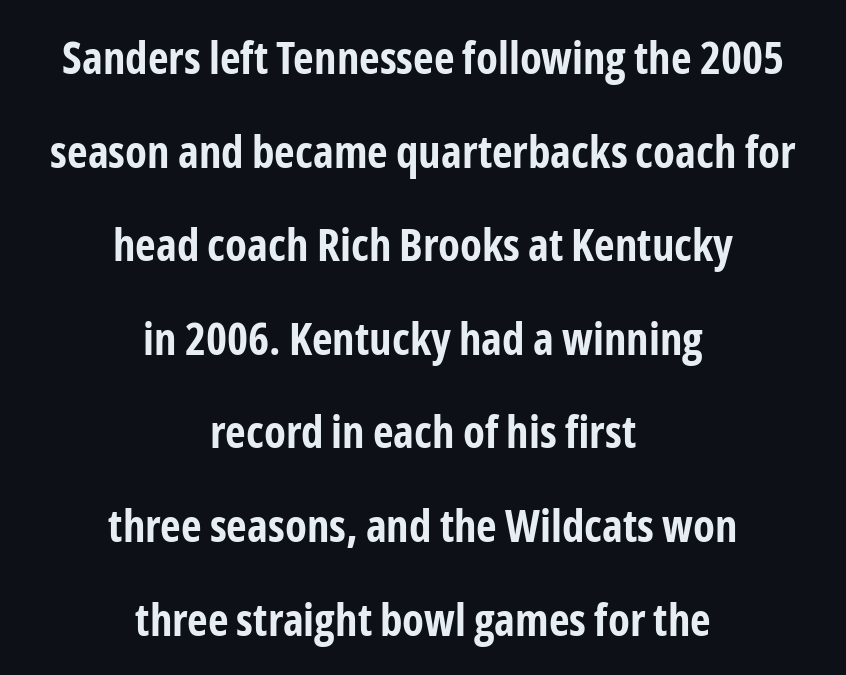
The image shows 45 px bold, condensed sans-serif type, upright; set centered, loose line spacing (2.08x), normal letter spacing, not underlined; low stroke contrast and a medium x-height.
